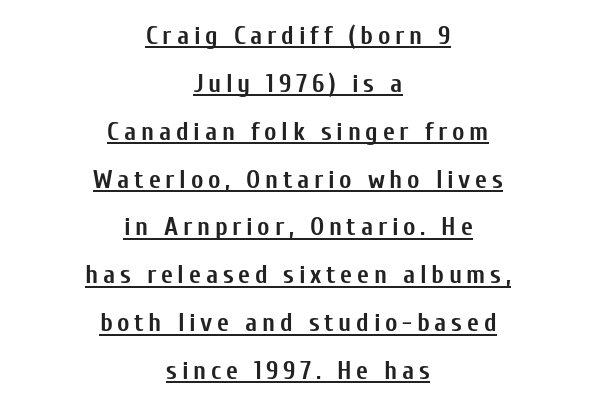
The letters stand straight up with perfectly vertical stems. Weight: bold. The lettering is marked with a stroke running underneath it. The whitespace from short lines is split evenly between both sides.
